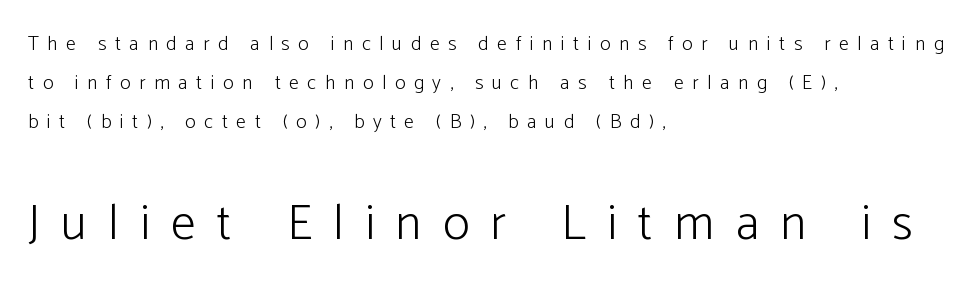
{"serif": "no", "italic": "no", "bold": "no", "weight": "light", "width": "normal", "stroke_contrast": "low", "x_height": "medium", "monospaced": "no", "underline": "no", "align": "left", "line_spacing": "loose", "line_spacing_ratio": 1.94, "letter_spacing": "wide", "letter_spacing_em": 0.43, "larger_block": "second", "size_ratio": 2.5, "glyph_px": 50}
